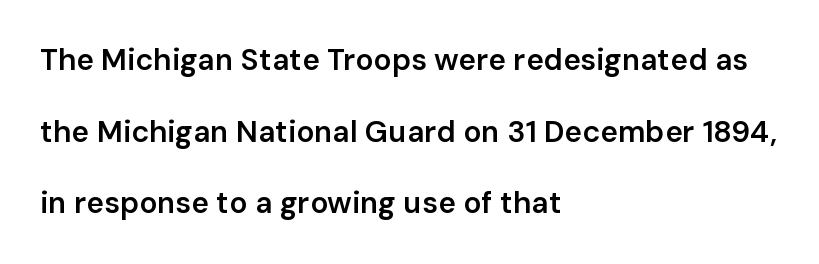
Stroke terminals: plain, sans-serif. Compared with an ordinary text face, these strokes are moderately heavier — a semibold. The space directly below the letters is spotless. The ragged edge is on the right, which tells us the setting is flush left.
